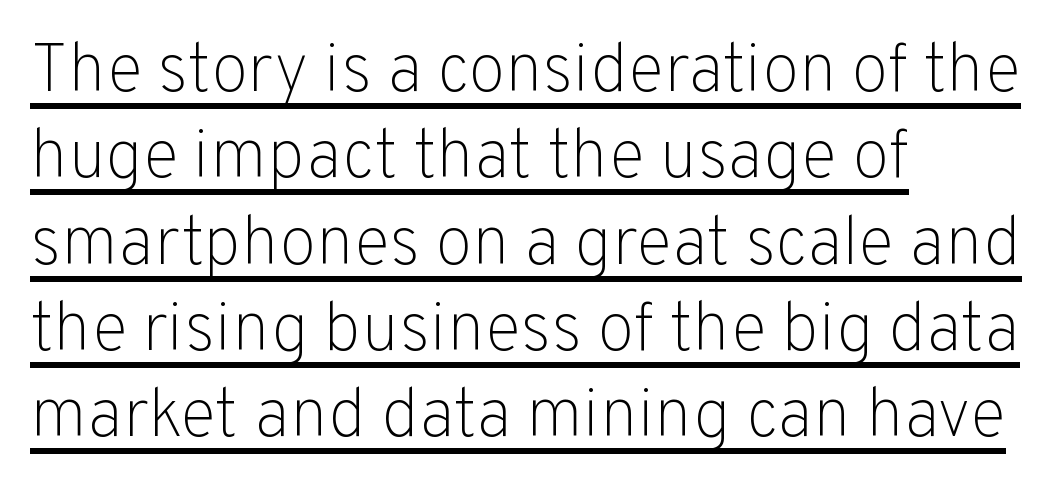
{"serif": "no", "italic": "no", "bold": "no", "weight": "light", "width": "normal", "stroke_contrast": "low", "x_height": "medium", "monospaced": "no", "underline": "yes", "align": "left", "line_spacing": "normal", "line_spacing_ratio": 1.27, "letter_spacing": "normal", "letter_spacing_em": 0.0, "glyph_px": 68}
